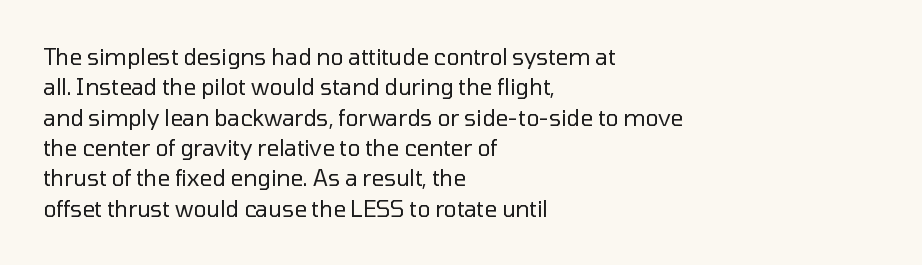
A quiet, ordinary-to-light weight characterises the typeface. The text block is weighted toward the left margin, trailing off unevenly rightward. This rendering leaves character spacing at its baseline value. Characters remain perfectly vertical along every line. The strip under each line holds only bare page.
